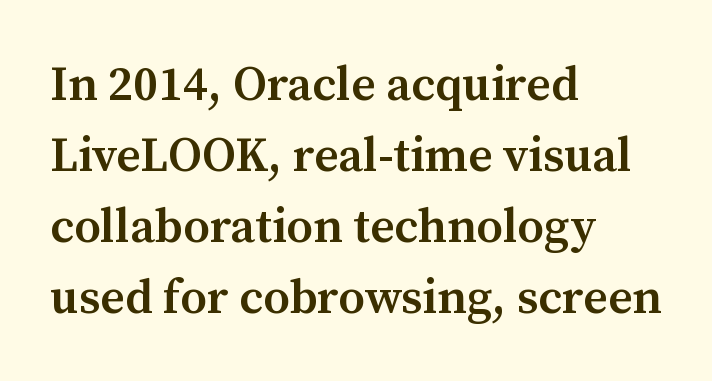
Q: Is the text bold? A: Semi-bold.
Q: Is the text italic (slanted)? A: No, it is upright.
Q: Is the typeface a serif or a sans-serif typeface? A: Serif.
Q: Is the text underlined? A: No.
Q: How is the paragraph aligned? A: Left-aligned.
Q: Is the spacing between letters normal or unusually wide? A: Normal.
Q: Is the spacing between lines tight, normal or loose? A: Normal.
Q: Width (condensed, normal, or wide)? A: Normal.
Q: Stroke contrast? A: Medium.
Q: x-height? A: Medium.
Q: Monospaced? A: No.
